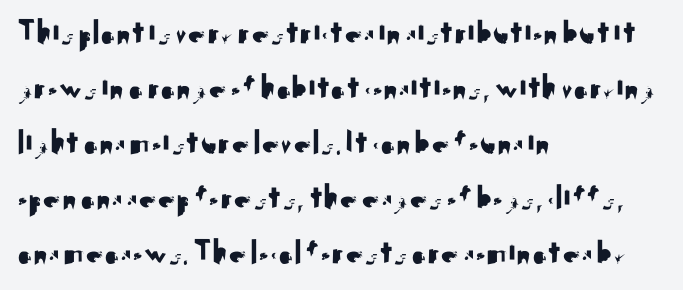
{"serif": "no", "italic": "no", "width": "normal", "stroke_contrast": "medium", "x_height": "small", "monospaced": "no", "underline": "no", "align": "left", "line_spacing": "normal", "line_spacing_ratio": 1.57, "letter_spacing": "normal", "letter_spacing_em": 0.0, "glyph_px": 35}
